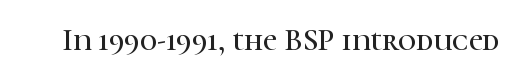
The image shows 31 px serif type, upright; set normal letter spacing, not underlined; high stroke contrast and a medium x-height.
